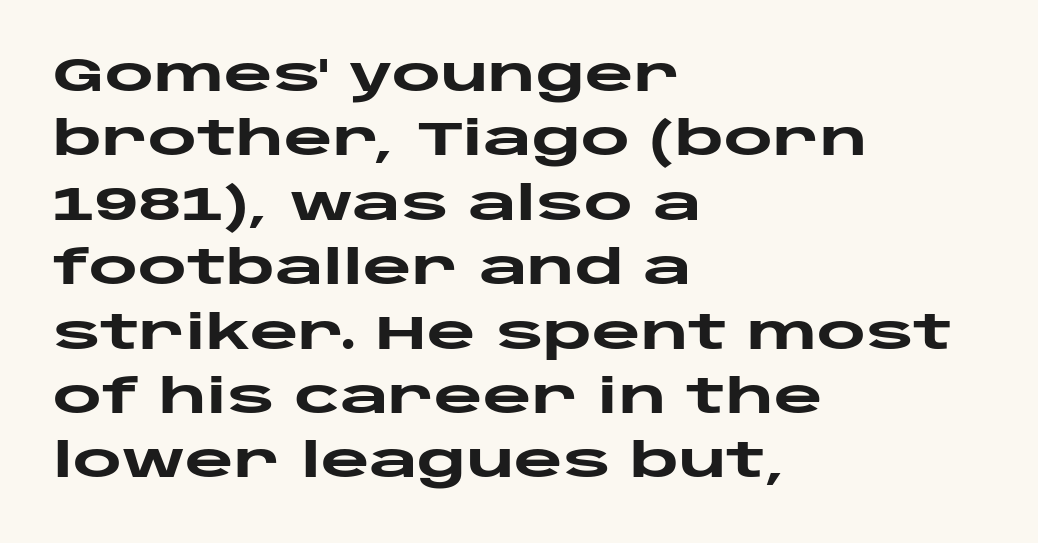
This is the regular roman posture of the typeface. The rag falls on the right side of this text block. Each letter's strokes conclude bluntly, with no projecting serifs. These lines are rendered in a variable-pitch font. The rendering keeps characters at their native spacing. Plain, unruled lines of type.
